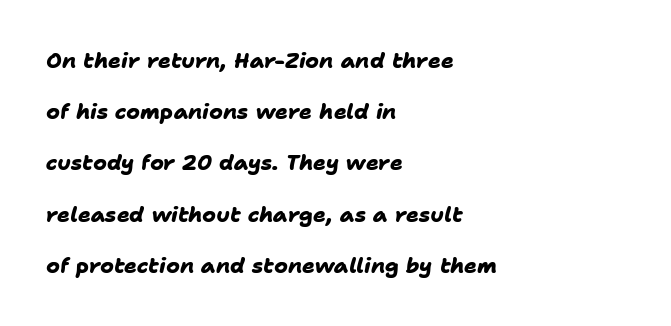
Q: Is the text bold? A: Yes.
Q: Is the text underlined? A: No.
Q: How is the paragraph aligned? A: Left-aligned.
Q: Is the spacing between letters normal or unusually wide? A: Normal.
Q: Is the spacing between lines tight, normal or loose? A: Loose.
